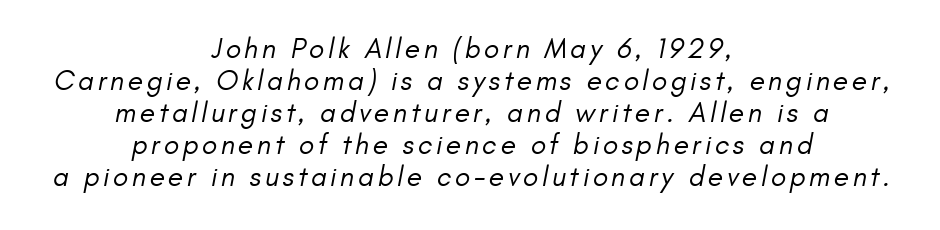
{"serif": "no", "bold": "no", "weight": "regular", "width": "normal", "stroke_contrast": "low", "x_height": "small", "monospaced": "no", "underline": "no", "align": "center", "line_spacing": "tight", "line_spacing_ratio": 1.14, "glyph_px": 28}
